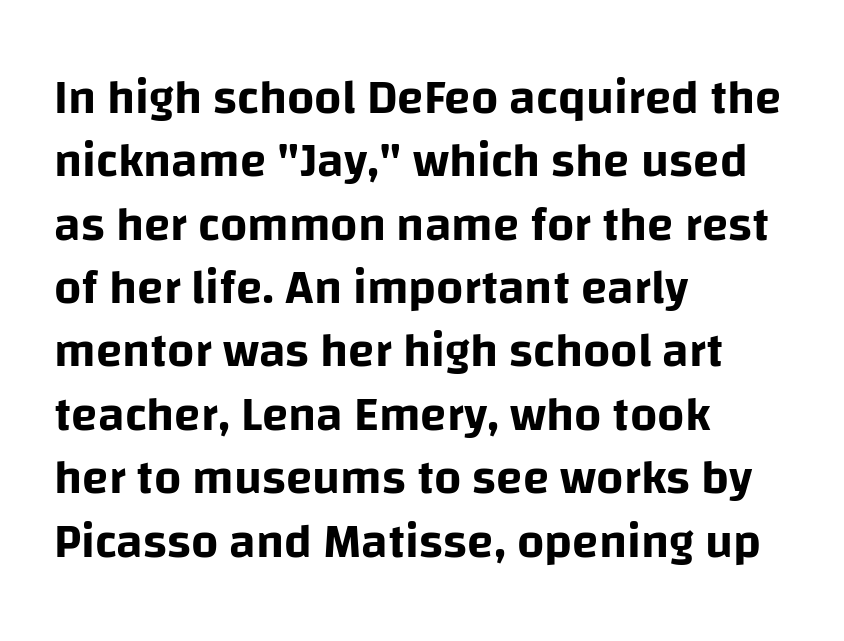
Q: Is the text italic (slanted)? A: No, it is upright.
Q: Is the typeface a serif or a sans-serif typeface? A: Sans-serif.
Q: Is the text underlined? A: No.
Q: How is the paragraph aligned? A: Left-aligned.
Q: Is the spacing between letters normal or unusually wide? A: Normal.
Q: Is the spacing between lines tight, normal or loose? A: Normal.
Q: Width (condensed, normal, or wide)? A: Normal.
Q: Stroke contrast? A: Low.
Q: x-height? A: Large.
Q: Monospaced? A: No.
